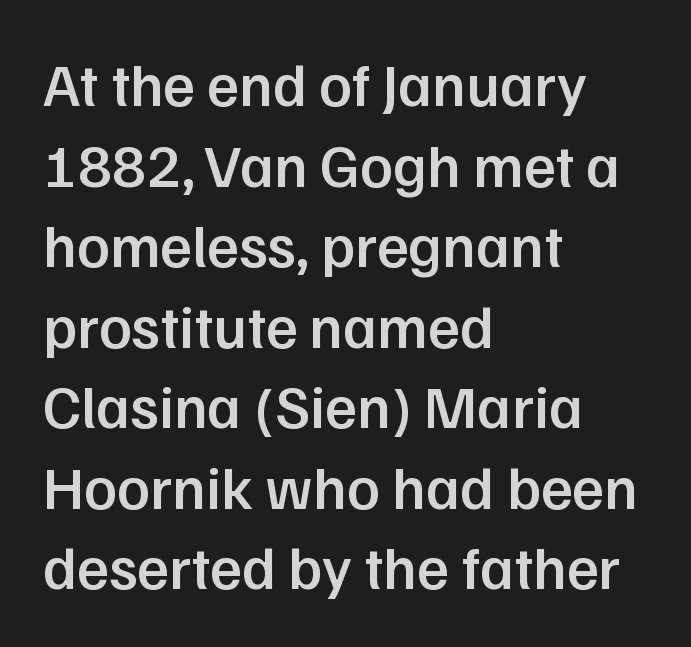
The image shows 61 px semibold sans-serif type, upright; set left-aligned, normal line spacing (1.32x), normal letter spacing, not underlined; low stroke contrast and a medium x-height.
